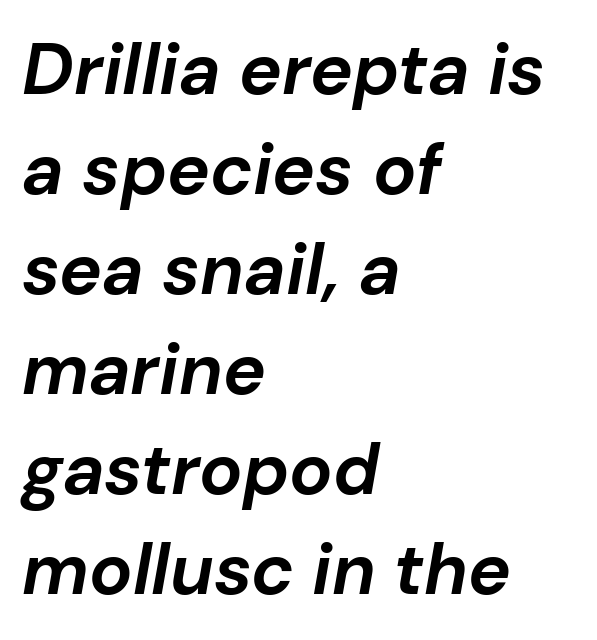
{"italic": "yes", "lean": "right", "slant_degrees": 10, "bold": "yes", "weight": "bold", "width": "normal", "stroke_contrast": "low", "x_height": "medium", "monospaced": "no", "underline": "no", "align": "left", "line_spacing": "normal", "line_spacing_ratio": 1.39, "letter_spacing": "normal", "letter_spacing_em": 0.0, "glyph_px": 72}
